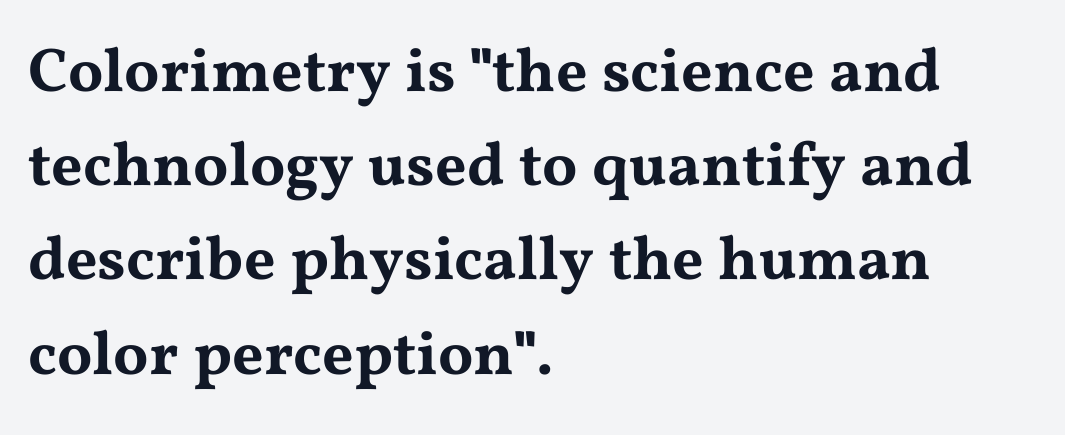
The image shows 62 px wide serif type, upright; set left-aligned, normal line spacing (1.52x), normal letter spacing, not underlined; medium stroke contrast and a medium x-height.
